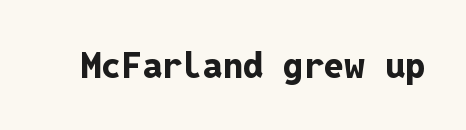
Students, note that the glyphs here touch the page at normal intervals. A roman cut, with each character standing at attention. A typesetter would label this face a sans. The gap between lines stays unmarked.
